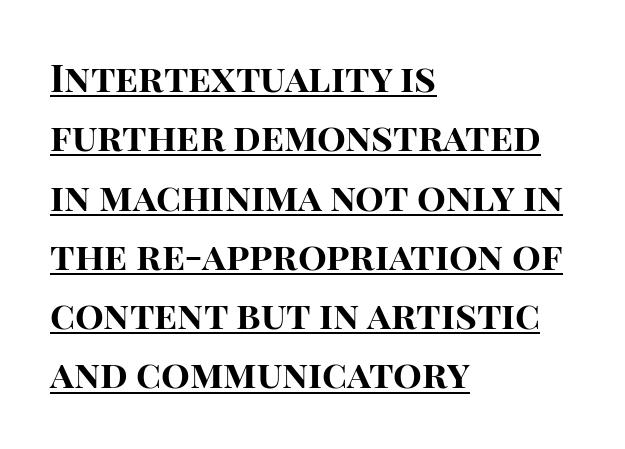
The image shows 38 px bold sans-serif type, upright; set left-aligned, normal line spacing (1.56x), normal letter spacing, underlined; high stroke contrast and a large x-height.
